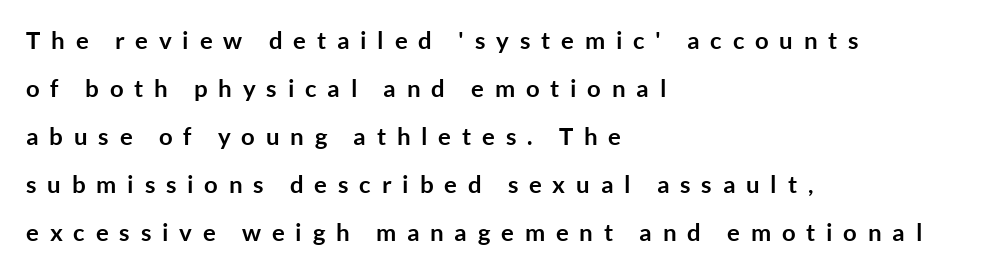
Q: Is the text bold? A: Yes.
Q: Is the text italic (slanted)? A: No, it is upright.
Q: Is the text underlined? A: No.
Q: How is the paragraph aligned? A: Left-aligned.
Q: Is the spacing between letters normal or unusually wide? A: Unusually wide.
Q: Is the spacing between lines tight, normal or loose? A: Loose.
